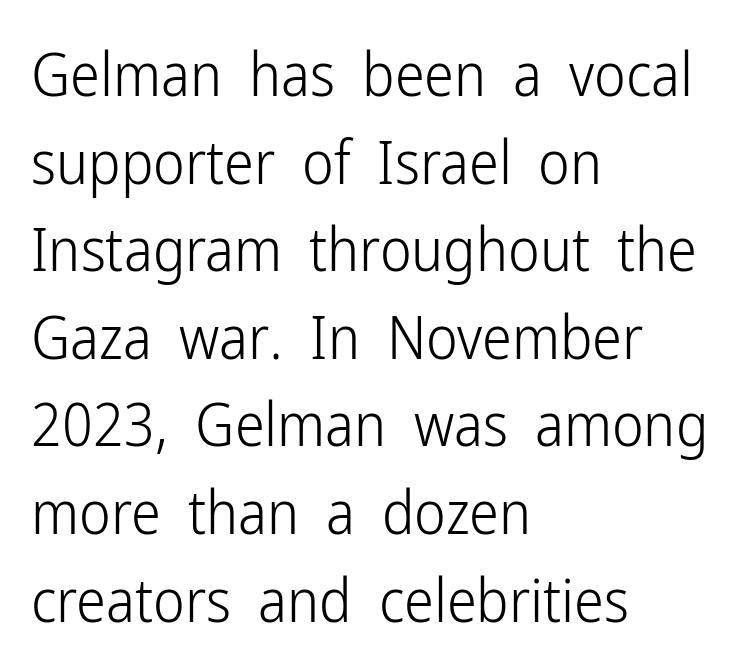
The image shows 60 px light, condensed sans-serif type, upright; set left-aligned, normal line spacing (1.46x), normal letter spacing, not underlined; low stroke contrast and a medium x-height.
